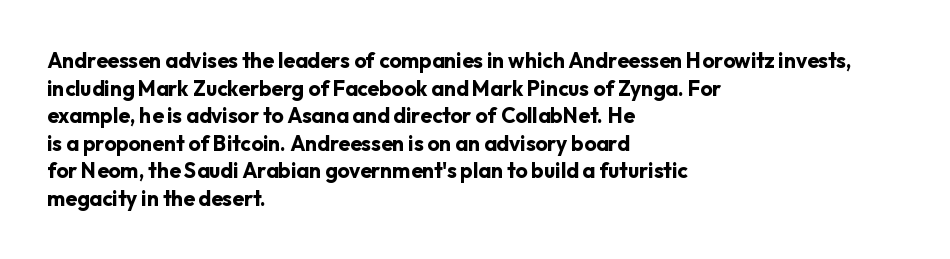
{"italic": "no", "bold": "yes", "underline": "no", "align": "left", "line_spacing": "normal", "line_spacing_ratio": 1.31, "letter_spacing": "normal", "letter_spacing_em": 0.0, "glyph_px": 21}
